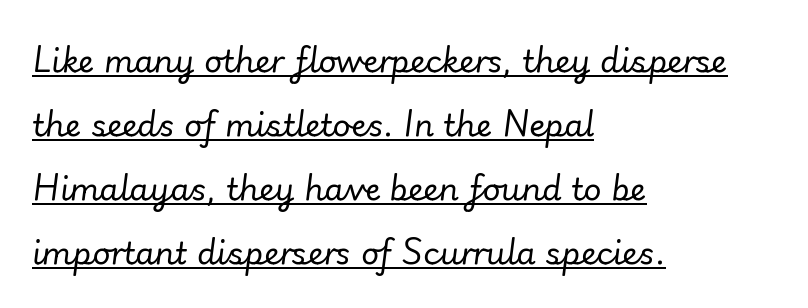
The image shows 31 px regular-weight type, italic (leaning right); set left-aligned, loose line spacing (2.06x), normal letter spacing, underlined; low stroke contrast and a small x-height.
